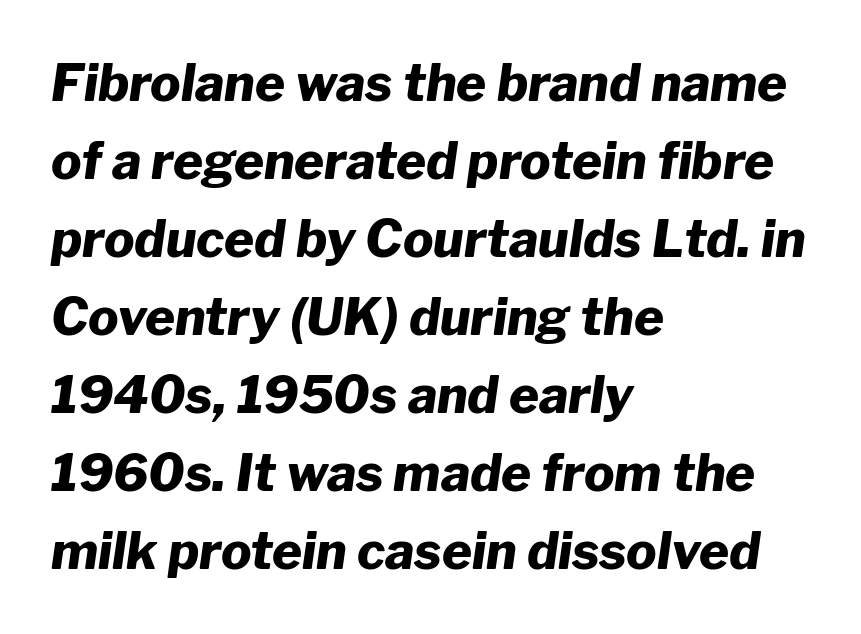
{"italic": "yes", "lean": "right", "slant_degrees": 8, "bold": "yes", "weight": "heavy", "width": "normal", "stroke_contrast": "low", "x_height": "medium", "monospaced": "no", "underline": "no", "align": "left", "line_spacing": "normal", "line_spacing_ratio": 1.53, "letter_spacing": "normal", "letter_spacing_em": 0.0, "glyph_px": 51}
